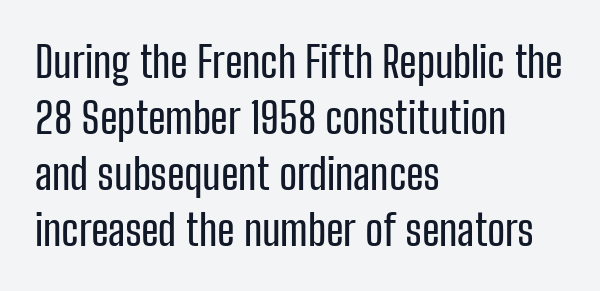
{"serif": "no", "italic": "no", "width": "condensed", "stroke_contrast": "low", "x_height": "medium", "monospaced": "no", "underline": "no", "align": "left", "line_spacing": "normal", "line_spacing_ratio": 1.3, "letter_spacing": "normal", "letter_spacing_em": 0.0, "glyph_px": 43}
